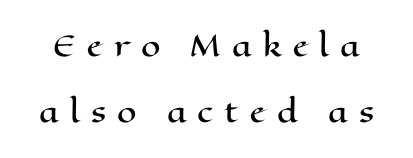
Check under the words: just untouched page. The vertical gap from one line to the next is large. Do the characters align in a grid? No, the font is proportional. The axis of the letterforms is exactly vertical. Tracking value appears strongly positive — letters spread wide.
